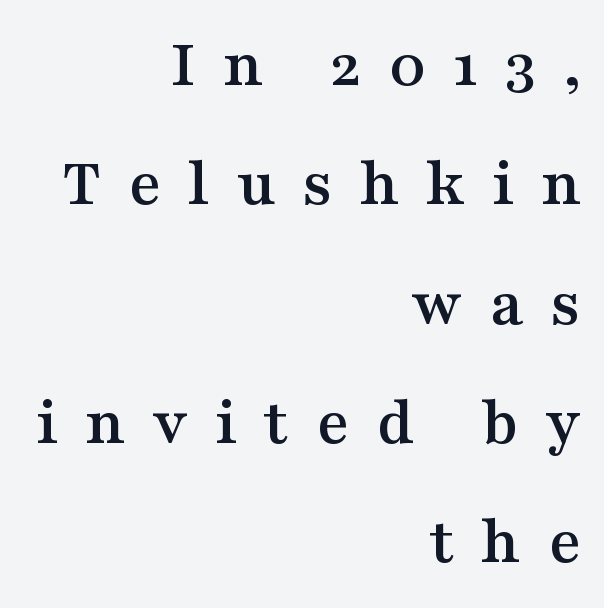
Q: Is the text italic (slanted)? A: No, it is upright.
Q: Is the typeface a serif or a sans-serif typeface? A: Serif.
Q: Is the text underlined? A: No.
Q: How is the paragraph aligned? A: Right-aligned.
Q: Is the spacing between letters normal or unusually wide? A: Unusually wide.
Q: Width (condensed, normal, or wide)? A: Wide.
Q: Stroke contrast? A: Medium.
Q: x-height? A: Medium.
Q: Monospaced? A: No.
